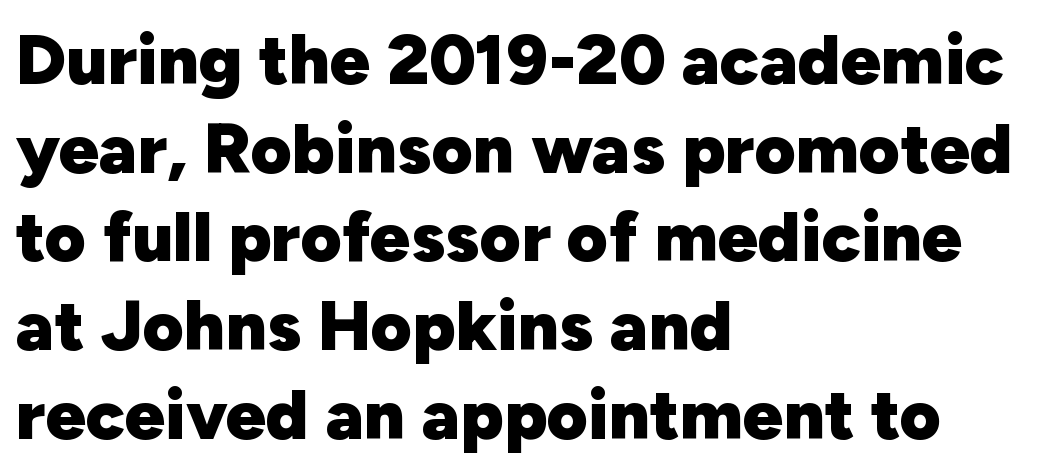
{"serif": "no", "italic": "no", "bold": "yes", "weight": "heavy", "width": "normal", "stroke_contrast": "low", "x_height": "medium", "monospaced": "no", "underline": "no", "align": "left", "line_spacing": "normal", "line_spacing_ratio": 1.25, "letter_spacing": "normal", "letter_spacing_em": 0.0, "glyph_px": 71}
